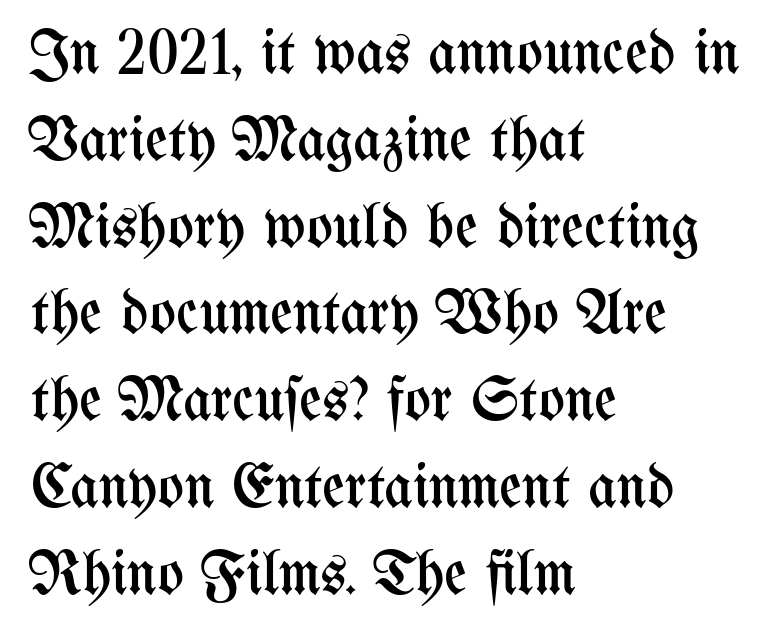
A typesetter would call this leading conventional body-copy spacing. Looks like regular typesetting: each glyph gets only the width it needs. Visually the block forms a straight wall on the left and a jagged coastline on the right. Letters rest on an invisible, unmarked baseline.
